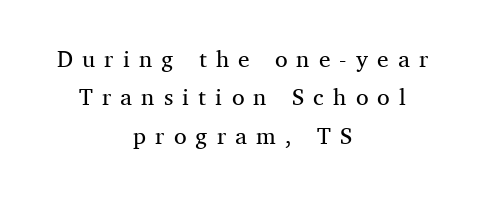
{"italic": "no", "bold": "no", "underline": "no", "align": "center", "line_spacing": "normal", "line_spacing_ratio": 1.67, "letter_spacing": "wide", "letter_spacing_em": 0.4, "glyph_px": 23}
